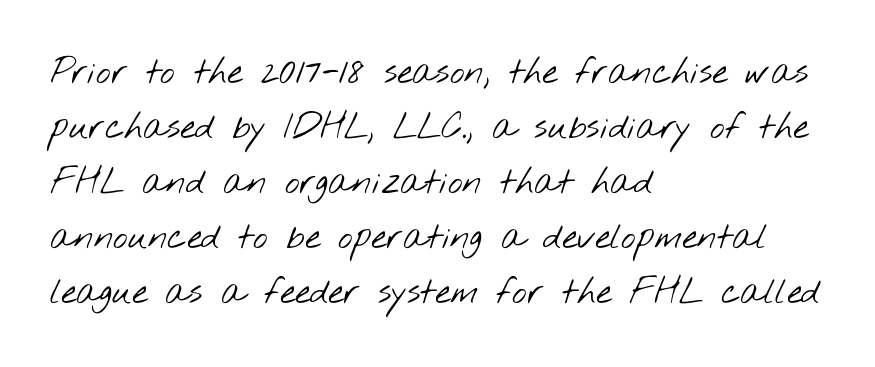
Is this a sans? Yes — the strokes have no serifs. Spacing verdict: proportional, widths tailored to each character. The strip under each line holds only bare page. Is there much room between lines? A standard amount, neither cramped nor airy. Stem width sits at or under what a default text font uses. This rendering uses left alignment, leaving the right contour irregular.
